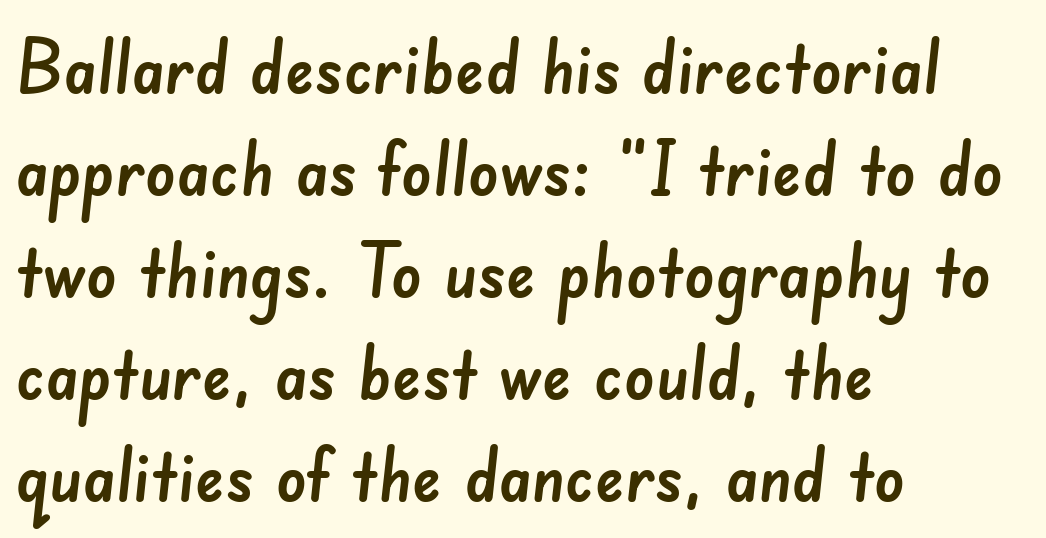
Q: Is the typeface a serif or a sans-serif typeface? A: Sans-serif.
Q: Is the text underlined? A: No.
Q: How is the paragraph aligned? A: Left-aligned.
Q: Is the spacing between letters normal or unusually wide? A: Normal.
Q: Is the spacing between lines tight, normal or loose? A: Normal.
Q: Width (condensed, normal, or wide)? A: Normal.
Q: Stroke contrast? A: Low.
Q: x-height? A: Small.
Q: Monospaced? A: No.
